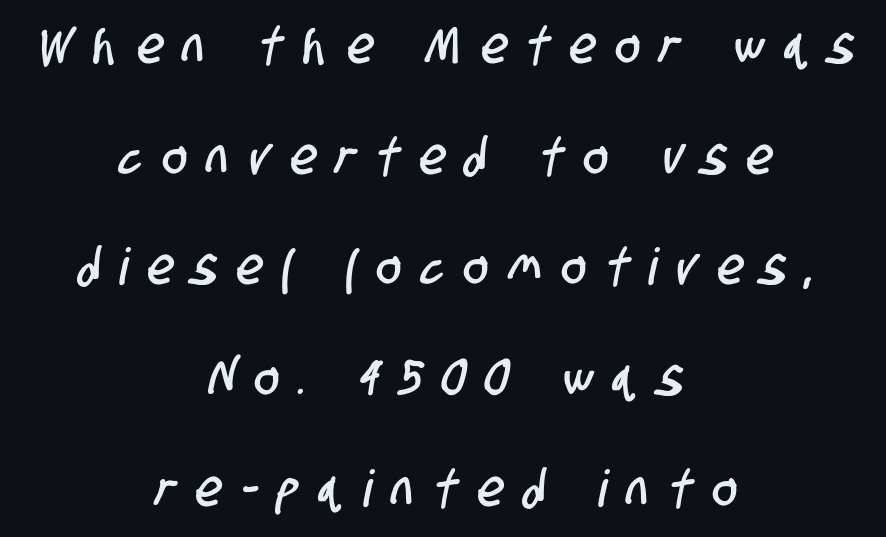
The image shows 51 px condensed sans-serif type; set centered, loose line spacing (2.17x), unusually wide letter spacing (+0.41 em), not underlined; low stroke contrast and a large x-height.
